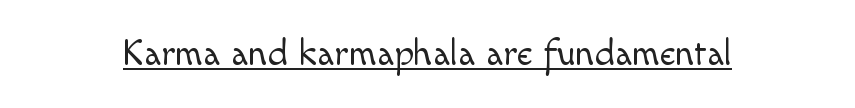
The image shows 37 px light sans-serif type, upright; set normal letter spacing, underlined; a small x-height.
